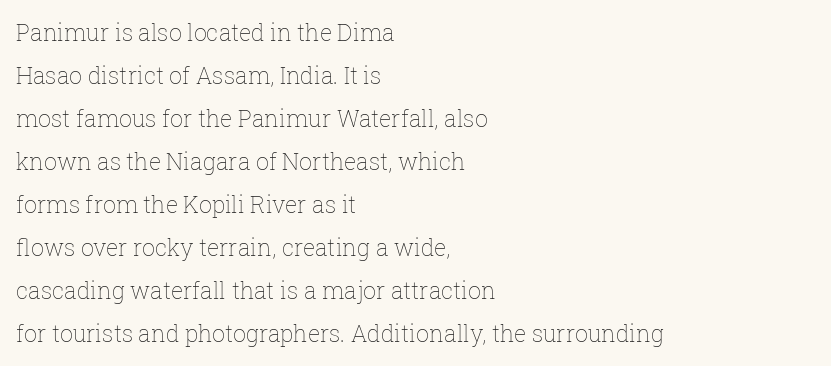
{"italic": "no", "bold": "no", "underline": "no", "align": "left", "line_spacing_ratio": 1.87, "letter_spacing": "normal", "letter_spacing_em": 0.0, "glyph_px": 23}
